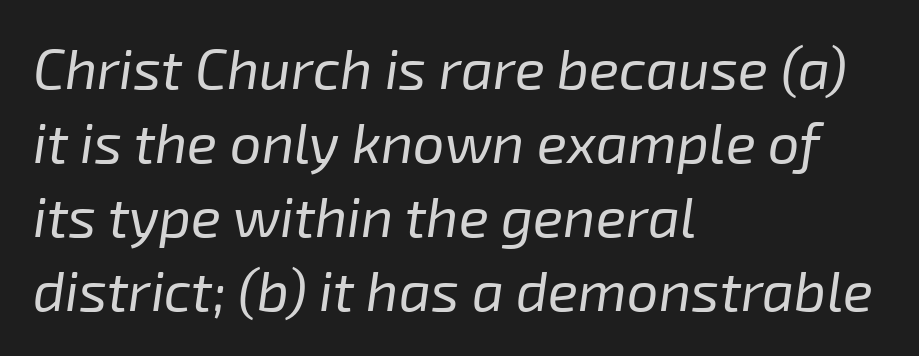
Q: Is the text bold? A: No.
Q: Is the text italic (slanted)? A: Yes, it leans right by about 8 degrees.
Q: Is the text underlined? A: No.
Q: How is the paragraph aligned? A: Left-aligned.
Q: Is the spacing between letters normal or unusually wide? A: Normal.
Q: Is the spacing between lines tight, normal or loose? A: Normal.
Q: Width (condensed, normal, or wide)? A: Normal.
Q: Stroke contrast? A: Low.
Q: x-height? A: Medium.
Q: Monospaced? A: No.
